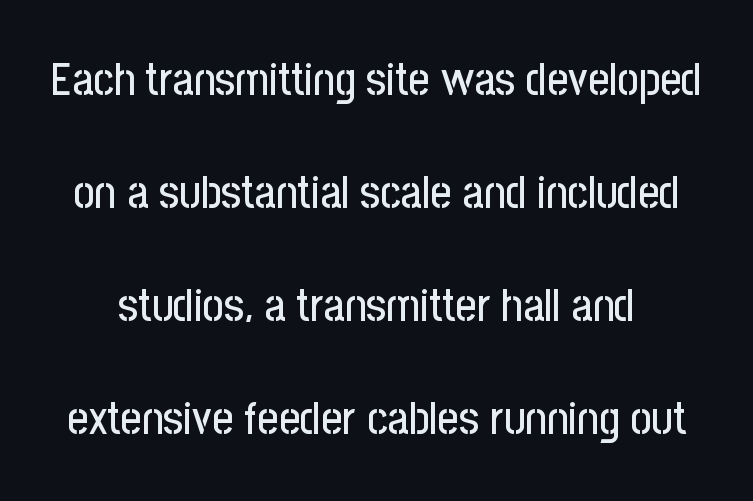
Q: Is the text italic (slanted)? A: No, it is upright.
Q: Is the typeface a serif or a sans-serif typeface? A: Sans-serif.
Q: Is the text underlined? A: No.
Q: Is the spacing between letters normal or unusually wide? A: Normal.
Q: Is the spacing between lines tight, normal or loose? A: Loose.
Q: Width (condensed, normal, or wide)? A: Condensed.
Q: Stroke contrast? A: Low.
Q: x-height? A: Medium.
Q: Monospaced? A: No.
